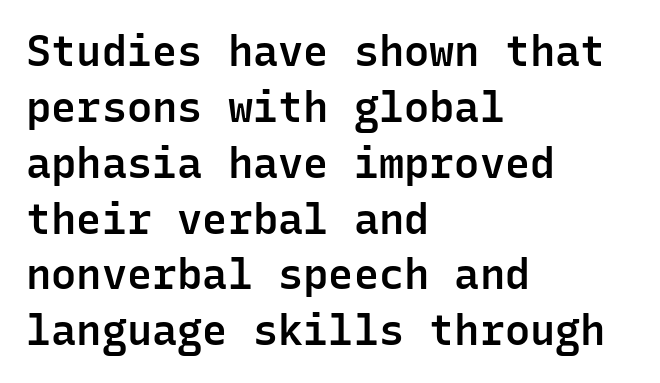
Q: Is the text bold? A: Semi-bold.
Q: Is the text italic (slanted)? A: No, it is upright.
Q: Is the typeface a serif or a sans-serif typeface? A: Sans-serif.
Q: Is the text underlined? A: No.
Q: How is the paragraph aligned? A: Left-aligned.
Q: Is the spacing between letters normal or unusually wide? A: Normal.
Q: Is the spacing between lines tight, normal or loose? A: Normal.
Q: Width (condensed, normal, or wide)? A: Normal.
Q: Stroke contrast? A: Low.
Q: x-height? A: Medium.
Q: Monospaced? A: Yes.
